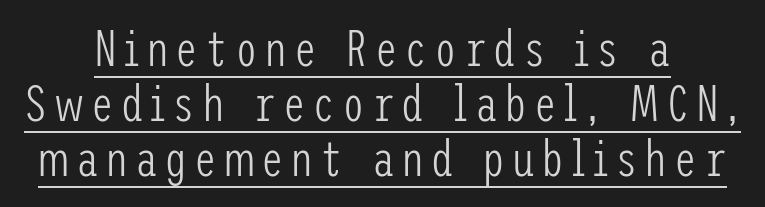
Vertically, the passage feels compressed, each row crowding the next. In designer terms, the underline attribute is active on this setting. The passage is arranged like a title page — every line centered. Think standard paragraph weight, or any step lighter than that. This is the regular roman posture of the typeface.
